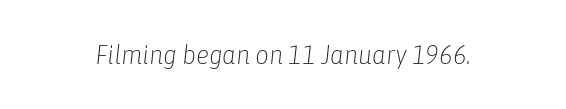
The image shows 27 px text type, italic (leaning right); set normal letter spacing, not underlined.
